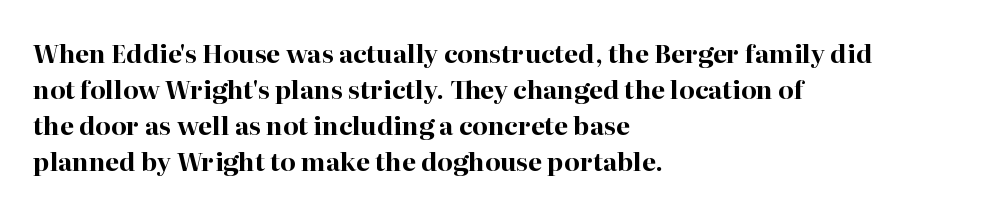
The image shows 25 px bold type, upright; set left-aligned, normal line spacing (1.44x), normal letter spacing, not underlined.
